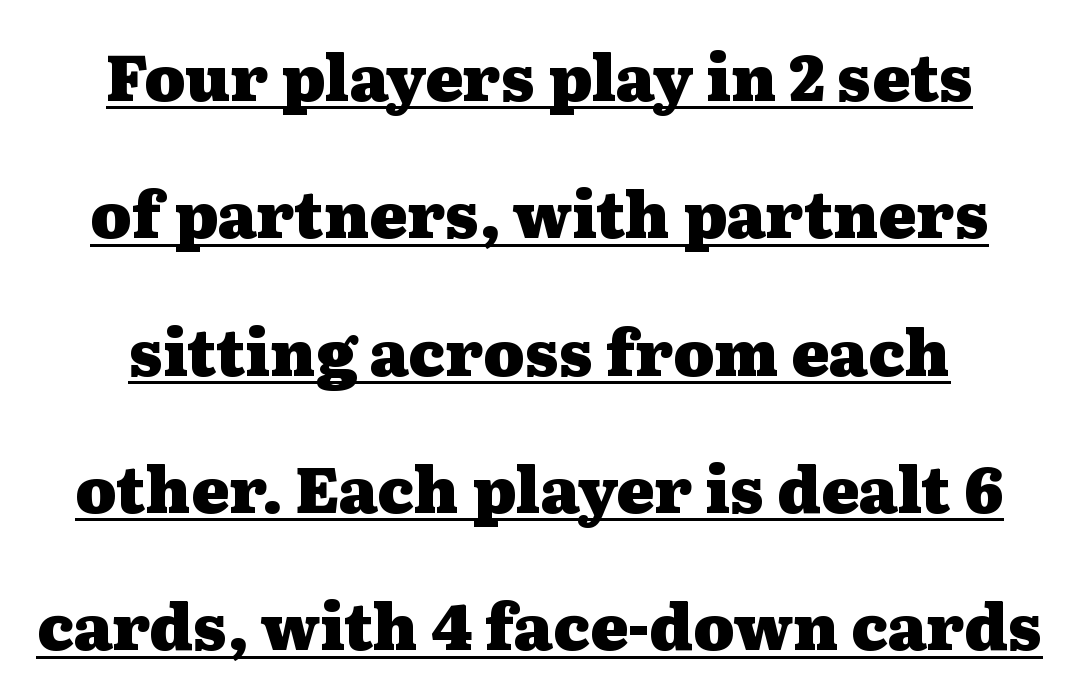
The image shows 63 px heavy, wide serif type, upright; set centered, loose line spacing (2.18x), normal letter spacing, underlined; medium stroke contrast and a medium x-height.
